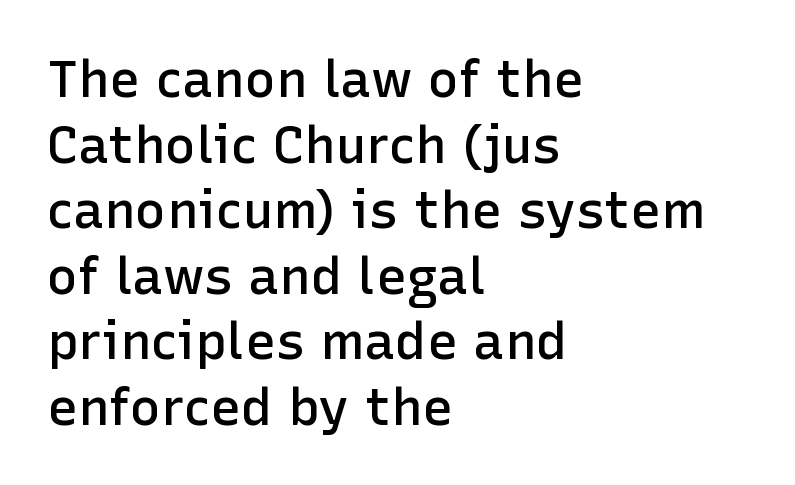
These lines carry some extra weight — a demibold, not a full bold. Inter-character spacing is left at the font's built-in metrics. Casual observation: everything's shoved over to the left. Nobody drew a line under any word here.
